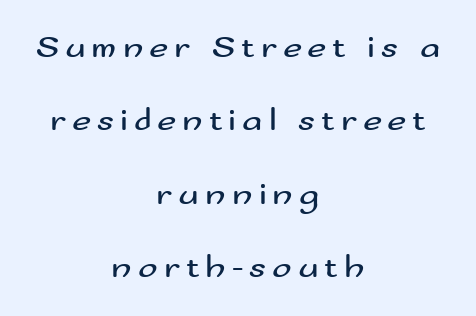
Q: Is the text bold? A: No.
Q: Is the text italic (slanted)? A: No, it is upright.
Q: Is the typeface a serif or a sans-serif typeface? A: Sans-serif.
Q: Is the text underlined? A: No.
Q: How is the paragraph aligned? A: Centered.
Q: Is the spacing between lines tight, normal or loose? A: Loose.
Q: Width (condensed, normal, or wide)? A: Wide.
Q: Stroke contrast? A: Medium.
Q: x-height? A: Small.
Q: Monospaced? A: No.
